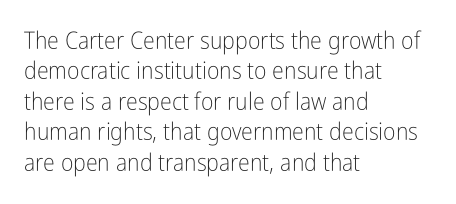
Q: Is the text bold? A: No.
Q: Is the text italic (slanted)? A: No, it is upright.
Q: Is the text underlined? A: No.
Q: How is the paragraph aligned? A: Left-aligned.
Q: Is the spacing between letters normal or unusually wide? A: Normal.
Q: Is the spacing between lines tight, normal or loose? A: Normal.
